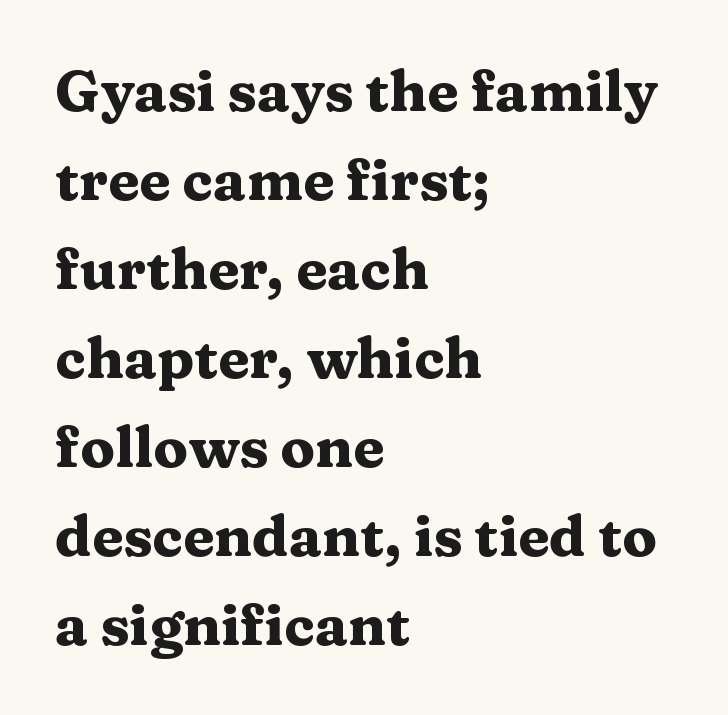
Q: Is the text bold? A: Yes.
Q: Is the text italic (slanted)? A: No, it is upright.
Q: Is the typeface a serif or a sans-serif typeface? A: Serif.
Q: Is the text underlined? A: No.
Q: How is the paragraph aligned? A: Left-aligned.
Q: Is the spacing between letters normal or unusually wide? A: Normal.
Q: Is the spacing between lines tight, normal or loose? A: Normal.
Q: Width (condensed, normal, or wide)? A: Wide.
Q: Stroke contrast? A: Medium.
Q: x-height? A: Medium.
Q: Monospaced? A: No.
